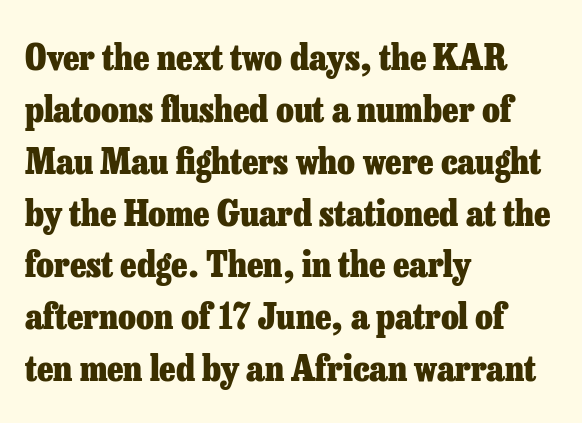
{"serif": "yes", "italic": "no", "bold": "yes", "weight": "heavy", "width": "normal", "stroke_contrast": "low", "x_height": "medium", "monospaced": "no", "underline": "no", "align": "left", "line_spacing": "normal", "line_spacing_ratio": 1.44, "letter_spacing": "normal", "letter_spacing_em": 0.0, "glyph_px": 36}
